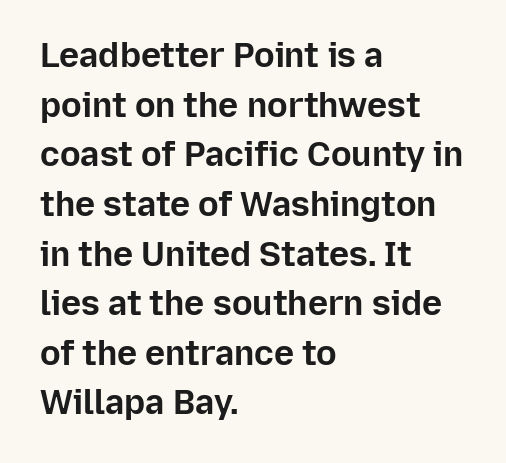
The image shows 34 px bold sans-serif type, upright; set left-aligned, normal line spacing (1.46x), normal letter spacing, not underlined; low stroke contrast and a medium x-height.
